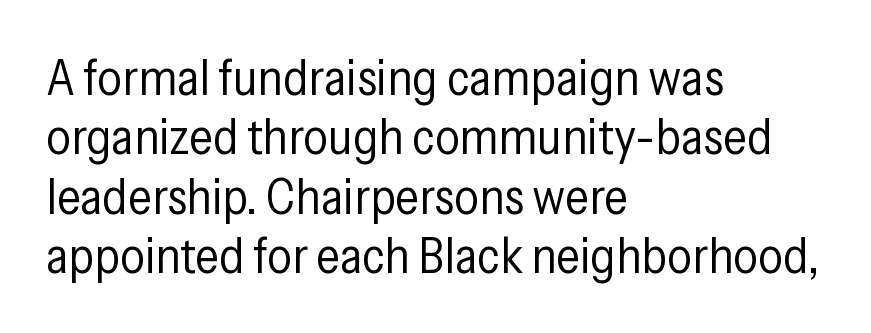
All the whitespace from short lines collects on the right. Decoration check: the copy has no underline. What stands out about the letter spacing? Nothing — it is the standard amount. Are there feet on the stems? There aren't — it's a sans. If you drew a line through each stem, it would be perfectly vertical.
